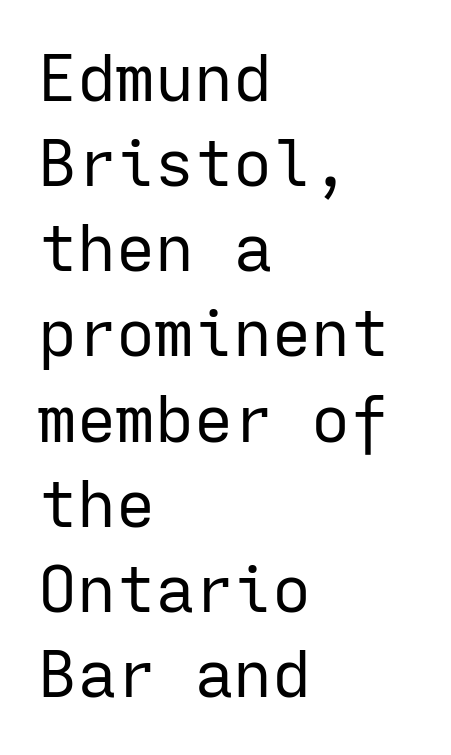
Is this a fixed-width face? Yes — each glyph sits in an identical cell. The text was rendered using a sans face with plain stroke endings. Does extra space separate the letters? No, they use regular spacing. The lettering holds an erect, upright posture throughout.
